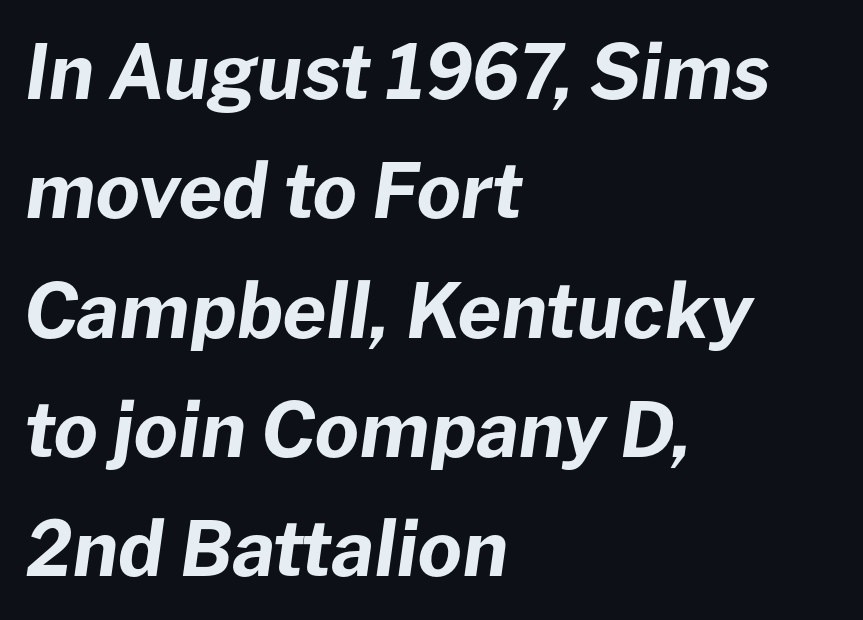
{"italic": "yes", "lean": "right", "slant_degrees": 8, "bold": "yes", "weight": "bold", "width": "normal", "stroke_contrast": "low", "x_height": "medium", "monospaced": "no", "underline": "no", "align": "left", "line_spacing": "normal", "line_spacing_ratio": 1.57, "letter_spacing": "normal", "letter_spacing_em": 0.0, "glyph_px": 76}
